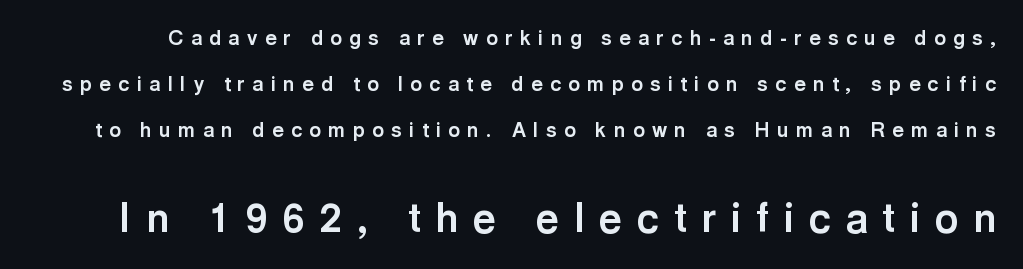
The image shows 40 px bold sans-serif type, upright; set loose line spacing (2.29x), unusually wide letter spacing (+0.37 em), not underlined; the second (bottom) block is 2.0x larger; a medium x-height.
